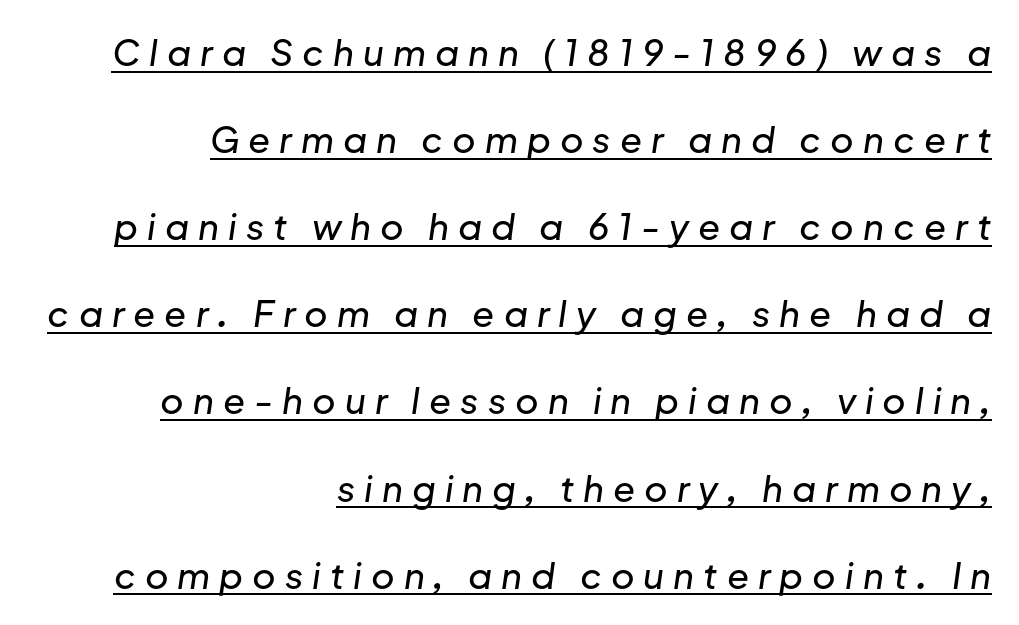
Does the lettering tilt? It does — this is italic. Display-style spreading of the glyphs; the letterfit is very open. Proportional: the letters do not fall into vertical columns. Compared with typical paragraphs, the rows here are farther apart.
